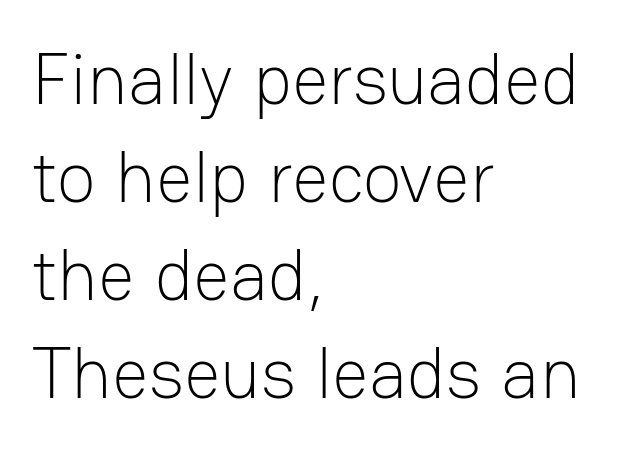
The image shows 72 px light sans-serif type, upright; set left-aligned, normal line spacing (1.36x), normal letter spacing, not underlined; low stroke contrast and a medium x-height.
